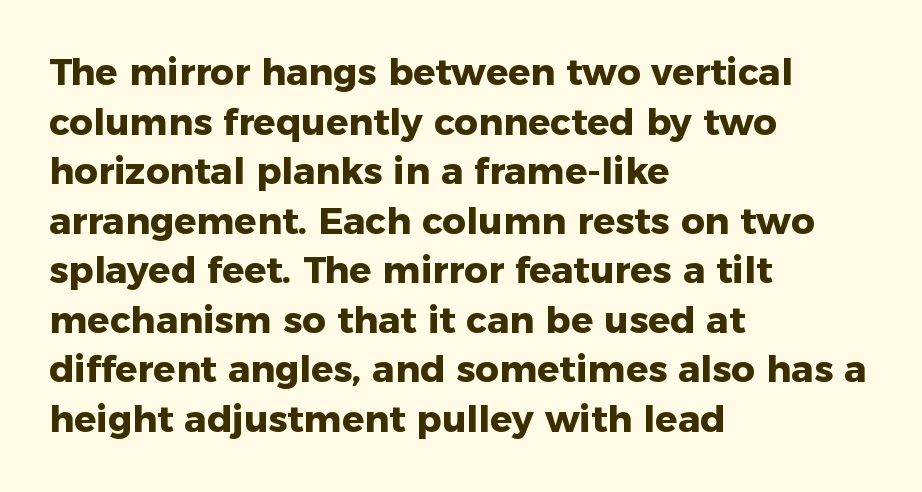
The image shows 37 px heavy sans-serif type, upright; set left-aligned, normal line spacing (1.34x), normal letter spacing, not underlined; low stroke contrast and a medium x-height.
